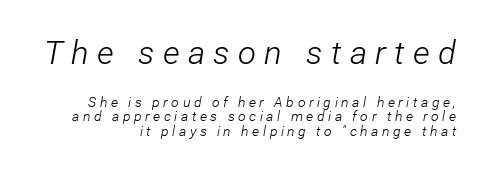
{"italic": "yes", "lean": "right", "slant_degrees": 12, "bold": "no", "weight": "light", "width": "condensed", "stroke_contrast": "low", "x_height": "medium", "monospaced": "no", "underline": "no", "align": "right", "line_spacing": "tight", "line_spacing_ratio": 1.04, "letter_spacing": "wide", "letter_spacing_em": 0.25, "larger_block": "first", "size_ratio": 2.36, "glyph_px": 33}
